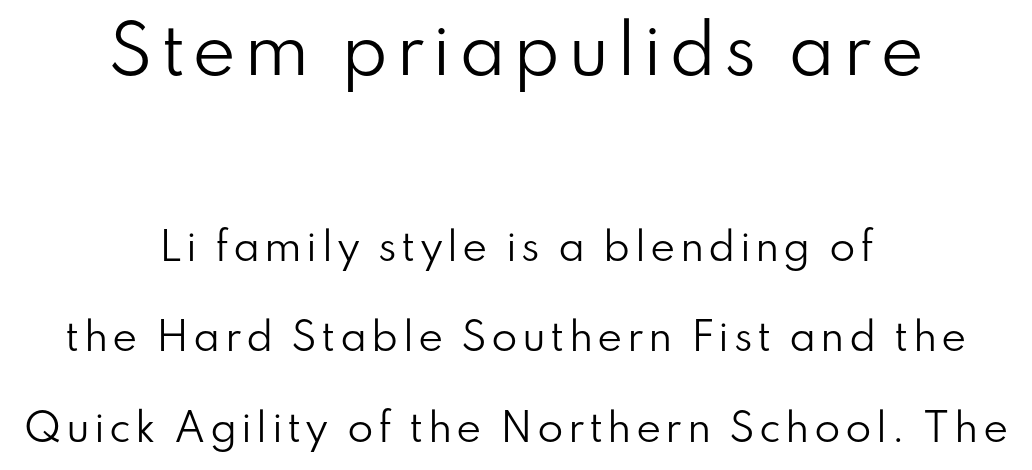
Q: Is the text bold? A: No.
Q: Is the text italic (slanted)? A: No, it is upright.
Q: Is the typeface a serif or a sans-serif typeface? A: Sans-serif.
Q: Is the text underlined? A: No.
Q: How is the paragraph aligned? A: Centered.
Q: Is the spacing between lines tight, normal or loose? A: Loose.
Q: Which block of text is set in a larger size, the first (top) or the second (bottom)? A: The first (top) one.
Q: Width (condensed, normal, or wide)? A: Normal.
Q: Stroke contrast? A: Low.
Q: x-height? A: Small.
Q: Monospaced? A: No.
